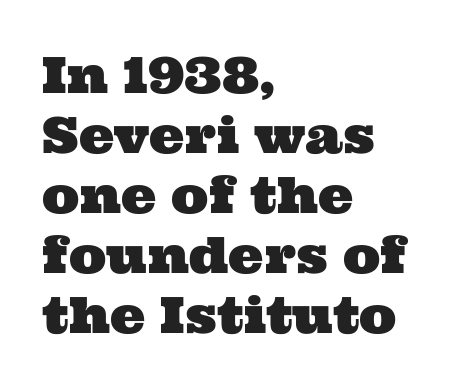
Glance below the letters and you will spot only blank space. Nobody touched the tracking dial on this one. This rendering uses left alignment, leaving the right contour irregular. This sample uses a serif face. Spacing verdict: proportional, widths tailored to each character.
